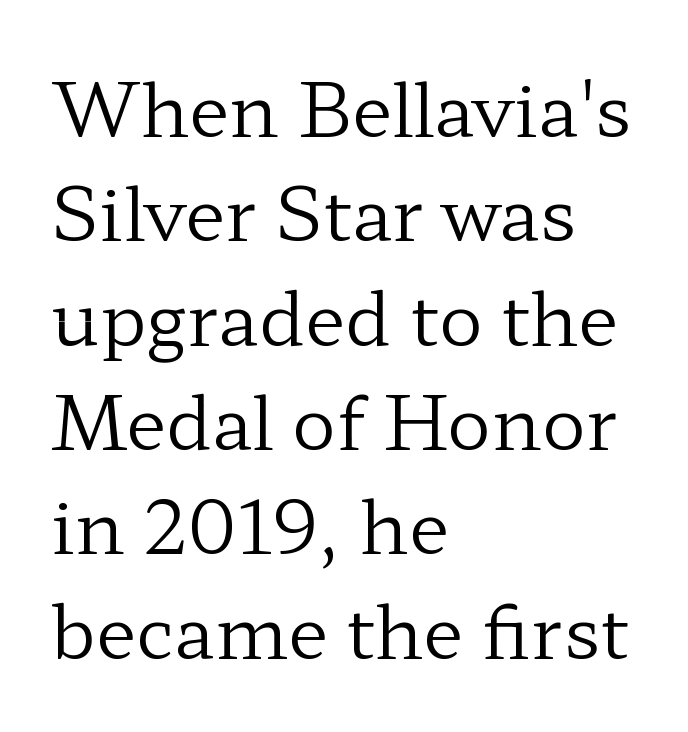
{"serif": "yes", "italic": "no", "bold": "no", "weight": "regular", "width": "wide", "stroke_contrast": "low", "x_height": "medium", "monospaced": "no", "underline": "no", "align": "left", "line_spacing": "normal", "line_spacing_ratio": 1.41, "letter_spacing": "normal", "letter_spacing_em": 0.0, "glyph_px": 74}
